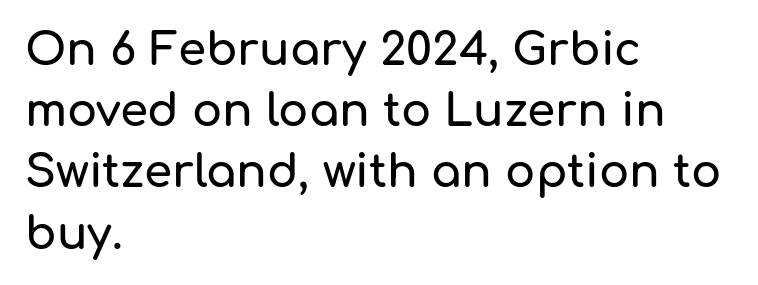
The image shows 45 px sans-serif type, upright; set left-aligned, normal line spacing (1.36x), normal letter spacing, not underlined; low stroke contrast and a medium x-height.
